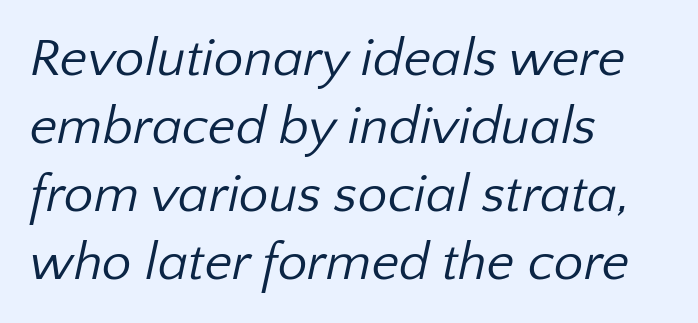
Q: Is the text bold? A: No.
Q: Is the typeface a serif or a sans-serif typeface? A: Sans-serif.
Q: Is the text underlined? A: No.
Q: How is the paragraph aligned? A: Left-aligned.
Q: Is the spacing between letters normal or unusually wide? A: Normal.
Q: Is the spacing between lines tight, normal or loose? A: Normal.
Q: Width (condensed, normal, or wide)? A: Normal.
Q: Stroke contrast? A: Low.
Q: x-height? A: Medium.
Q: Monospaced? A: No.
